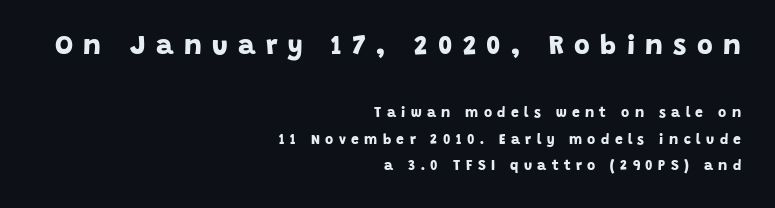
{"bold": "yes", "underline": "no", "align": "right", "line_spacing_ratio": 1.88, "letter_spacing": "wide", "letter_spacing_em": 0.38, "larger_block": "first", "size_ratio": 1.93, "glyph_px": 27}
